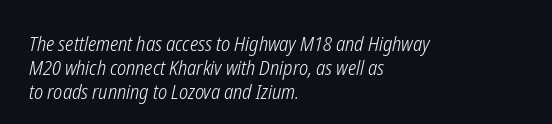
The image shows 20 px text type, italic (leaning right); set left-aligned, line spacing 1.21x, normal letter spacing, not underlined.
